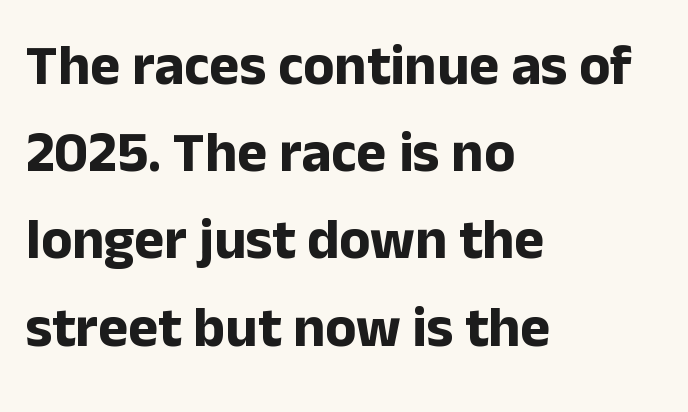
{"serif": "no", "italic": "no", "bold": "yes", "weight": "bold", "width": "normal", "stroke_contrast": "low", "x_height": "medium", "monospaced": "no", "underline": "no", "align": "left", "line_spacing": "normal", "line_spacing_ratio": 1.53, "letter_spacing": "normal", "letter_spacing_em": 0.0, "glyph_px": 57}
